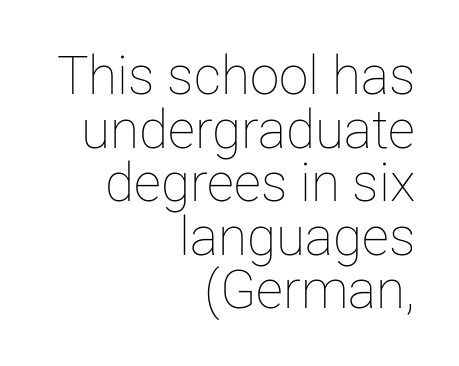
{"italic": "no", "bold": "no", "weight": "thin", "width": "normal", "stroke_contrast": "low", "x_height": "medium", "monospaced": "no", "underline": "no", "align": "right", "line_spacing": "tight", "line_spacing_ratio": 1.01, "letter_spacing": "normal", "letter_spacing_em": 0.0, "glyph_px": 53}
